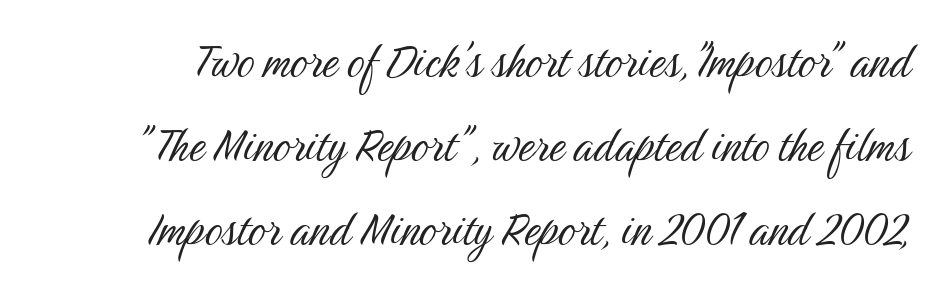
The image shows 55 px light, condensed sans-serif type; set normal line spacing (1.53x), normal letter spacing, not underlined; medium stroke contrast and a medium x-height.
